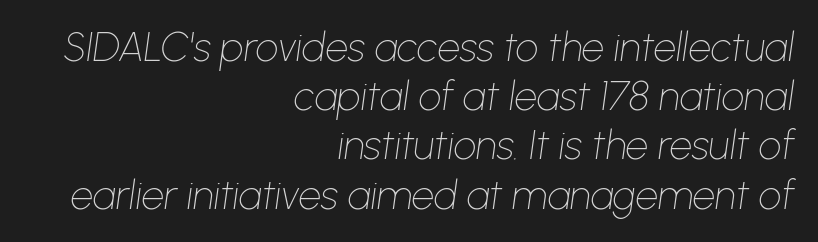
The image shows 40 px thin type, italic (leaning right); set right-aligned, line spacing 1.23x, normal letter spacing, not underlined; low stroke contrast and a medium x-height.
